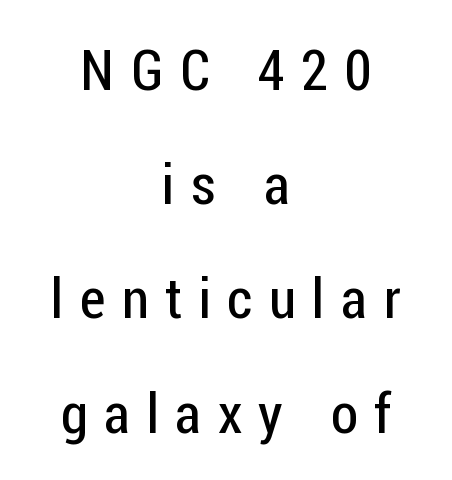
{"serif": "no", "italic": "no", "bold": "no", "weight": "regular", "width": "condensed", "stroke_contrast": "low", "x_height": "medium", "monospaced": "no", "underline": "no", "align": "center", "line_spacing": "loose", "line_spacing_ratio": 2.04, "letter_spacing": "wide", "letter_spacing_em": 0.29, "glyph_px": 56}
